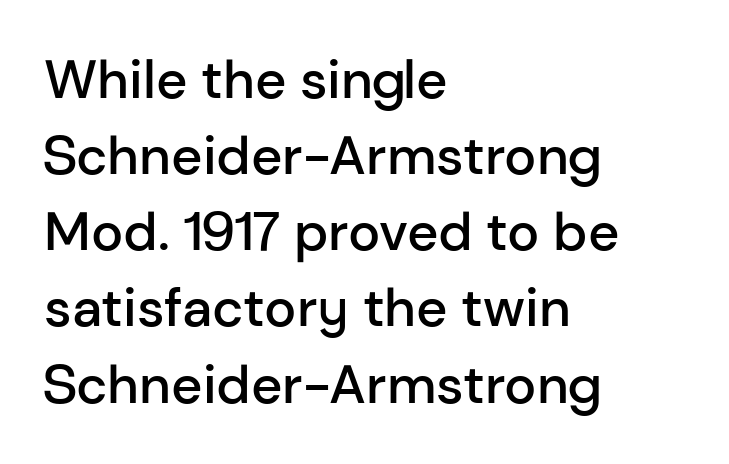
This sample is left-justified, so line endings fall wherever the words run out. How would I describe the line gaps? Plain and ordinary. Tall strokes in this sample are plumb rather than angled. The letters advance in unequal steps, a hallmark of proportional type.
